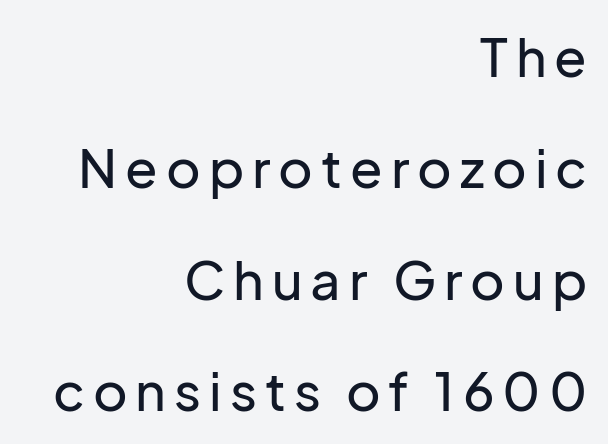
This sample uses an upright cut, with every glyph sitting square on the baseline. The rendering uses natural spacing where letterforms have individual widths. Leftover space on each line is placed entirely before the opening word. Check where the strokes stop: nothing finishes them off — pure sans. The specimen omits any rule beneath the text block's lines.
